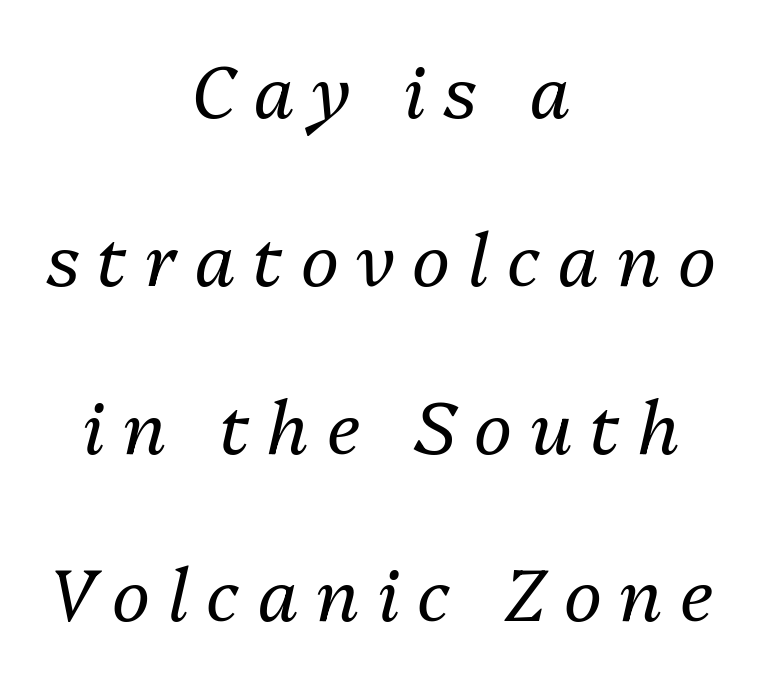
Letters have the restrained weight of plain body copy at most. Tracking here is generous; glyphs stand well apart from one another. Slanted lettering throughout. Visually the block forms a symmetrical silhouette, jagged on both flanks. Horizontal bands of white between lines are thick stripes.
